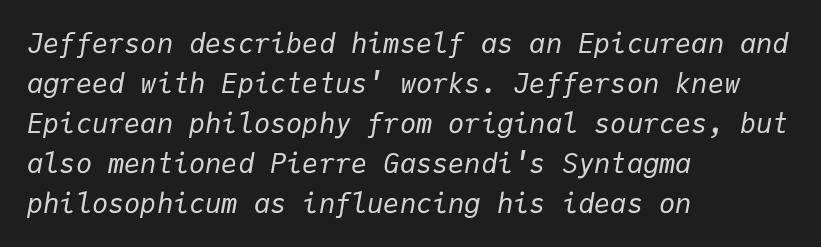
{"italic": "yes", "lean": "right", "slant_degrees": 9, "bold": "no", "underline": "no", "align": "left", "line_spacing": "normal", "line_spacing_ratio": 1.48, "letter_spacing": "normal", "letter_spacing_em": 0.0, "glyph_px": 27}
